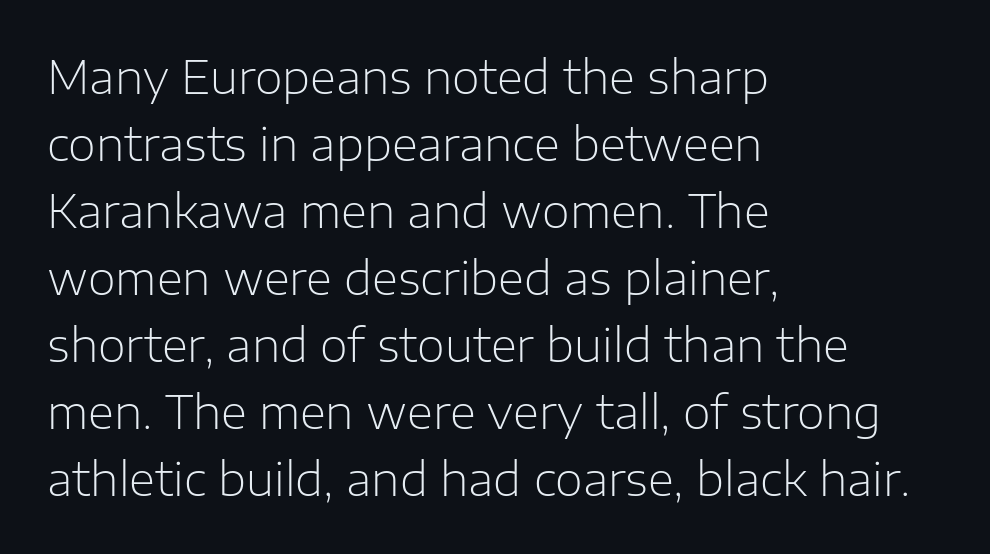
{"serif": "no", "italic": "no", "bold": "no", "weight": "light", "width": "normal", "stroke_contrast": "low", "x_height": "medium", "monospaced": "no", "underline": "no", "align": "left", "line_spacing": "normal", "line_spacing_ratio": 1.49, "letter_spacing": "normal", "letter_spacing_em": 0.0, "glyph_px": 45}
